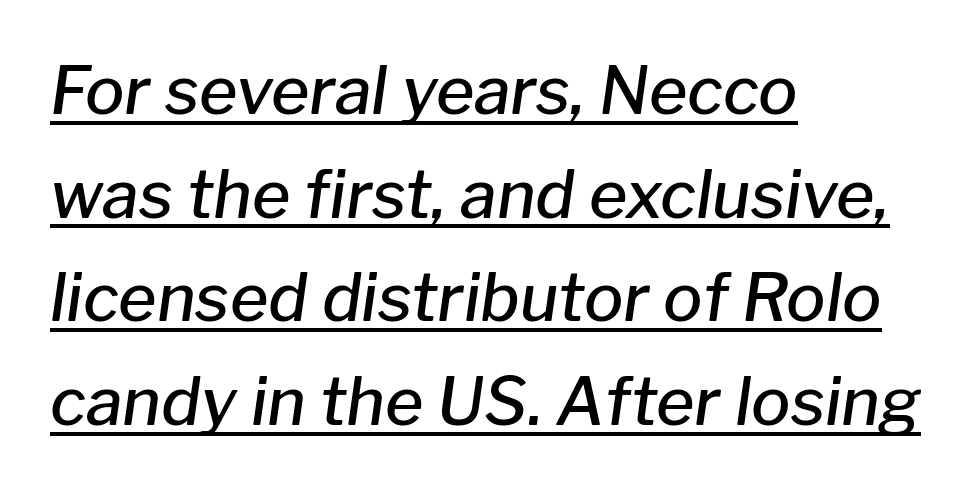
{"italic": "yes", "lean": "right", "slant_degrees": 8, "bold": "semi", "weight": "semibold", "width": "normal", "stroke_contrast": "low", "x_height": "medium", "monospaced": "no", "underline": "yes", "align": "left", "line_spacing": "normal", "line_spacing_ratio": 1.57, "letter_spacing": "normal", "letter_spacing_em": 0.0, "glyph_px": 66}
